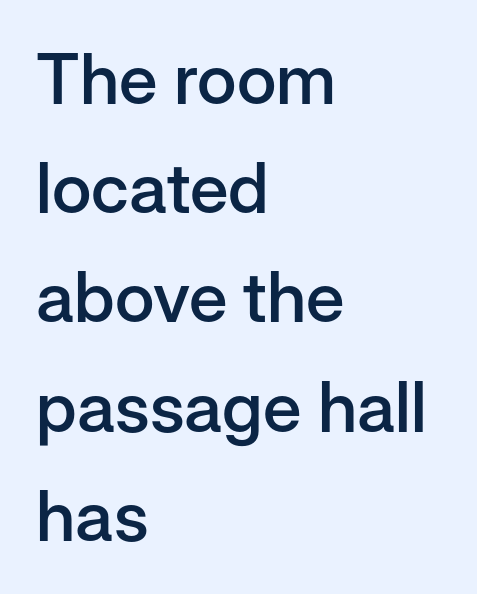
Q: Is the text bold? A: Semi-bold.
Q: Is the text italic (slanted)? A: No, it is upright.
Q: Is the typeface a serif or a sans-serif typeface? A: Sans-serif.
Q: Is the text underlined? A: No.
Q: How is the paragraph aligned? A: Left-aligned.
Q: Is the spacing between letters normal or unusually wide? A: Normal.
Q: Is the spacing between lines tight, normal or loose? A: Normal.
Q: Width (condensed, normal, or wide)? A: Normal.
Q: Stroke contrast? A: Low.
Q: x-height? A: Medium.
Q: Monospaced? A: No.
